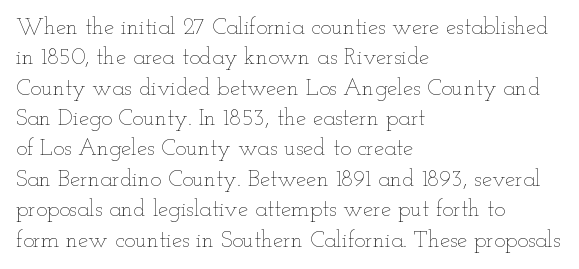
The image shows 23 px text type, upright; set left-aligned, normal line spacing (1.32x), normal letter spacing, not underlined.
